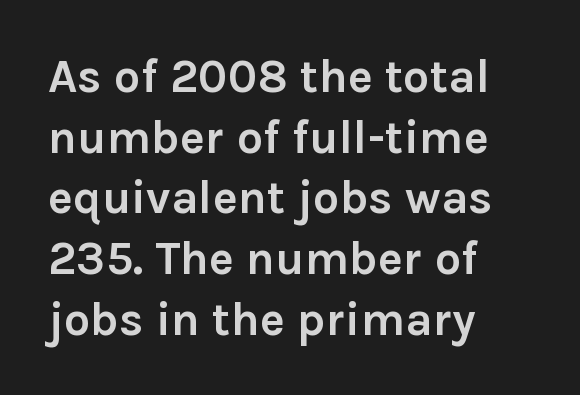
{"serif": "no", "italic": "no", "bold": "yes", "weight": "semibold", "width": "normal", "stroke_contrast": "low", "x_height": "medium", "monospaced": "no", "underline": "no", "align": "left", "line_spacing": "normal", "line_spacing_ratio": 1.29, "letter_spacing": "normal", "letter_spacing_em": 0.0, "glyph_px": 47}
